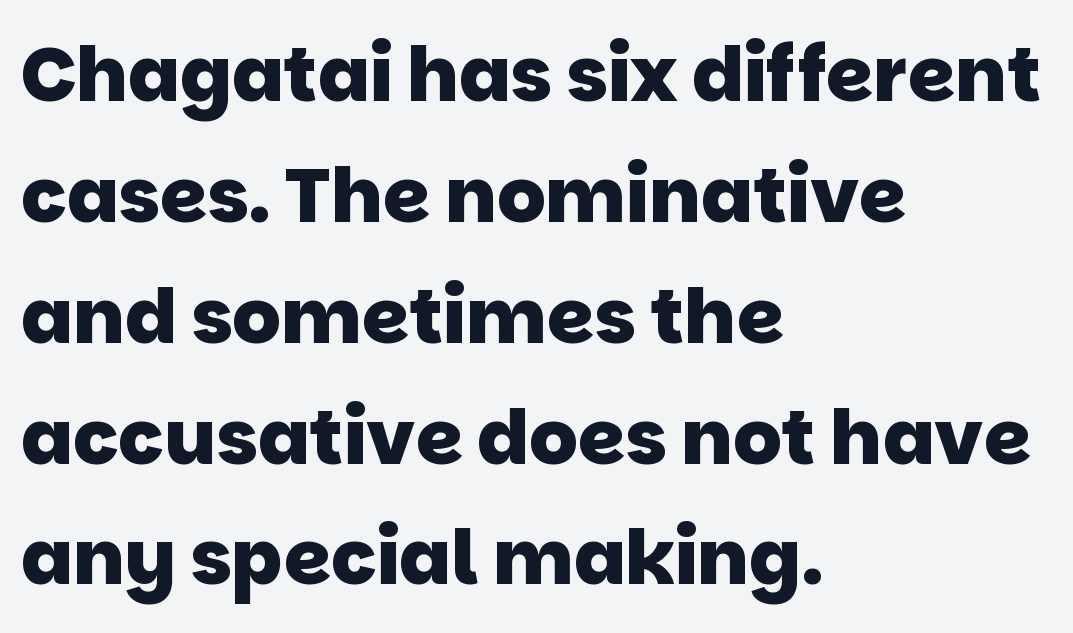
Just letters on the line, the space beneath them empty. The rendering uses natural spacing where letterforms have individual widths. The rendering uses a moderate line-height, typical for paragraphs. The rag falls on the right side of this text block. The passage shown is emphatically bold. The letters carry no serifs — their stems end cleanly without finishing strokes.
